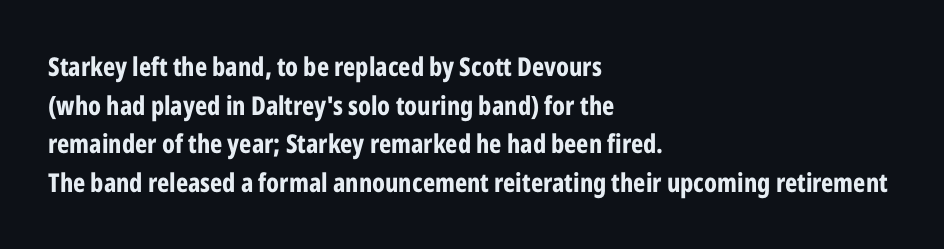
The image shows 26 px bold type, upright; set left-aligned, normal line spacing (1.49x), normal letter spacing, not underlined.
